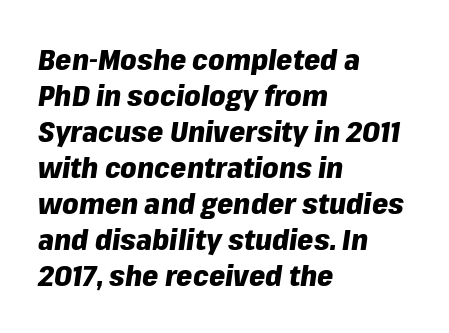
{"italic": "yes", "lean": "right", "slant_degrees": 8, "bold": "yes", "weight": "heavy", "width": "normal", "stroke_contrast": "low", "x_height": "medium", "monospaced": "no", "underline": "no", "align": "left", "line_spacing_ratio": 1.24, "letter_spacing": "normal", "letter_spacing_em": 0.0, "glyph_px": 29}
